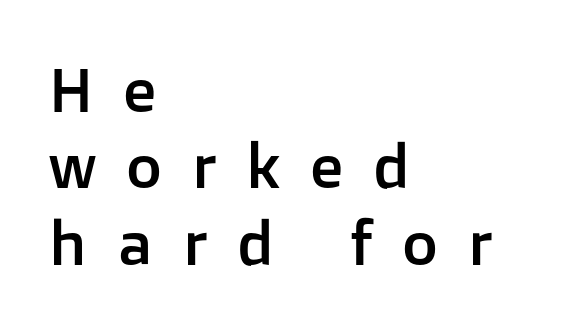
The rendering uses natural spacing where letterforms have individual widths. In terms of posture, this sample is upright. The tracking reads as deliberately expanded to a designer's eye. Glance below the letters and you will spot only blank space. Every row of glyphs begins at an identical x-position on the left.
